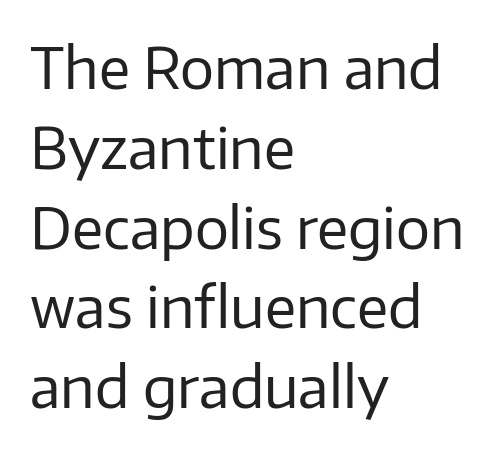
{"serif": "no", "italic": "no", "bold": "no", "weight": "regular", "width": "normal", "stroke_contrast": "low", "x_height": "medium", "monospaced": "no", "underline": "no", "align": "left", "line_spacing": "normal", "line_spacing_ratio": 1.4, "letter_spacing": "normal", "letter_spacing_em": 0.0, "glyph_px": 57}
